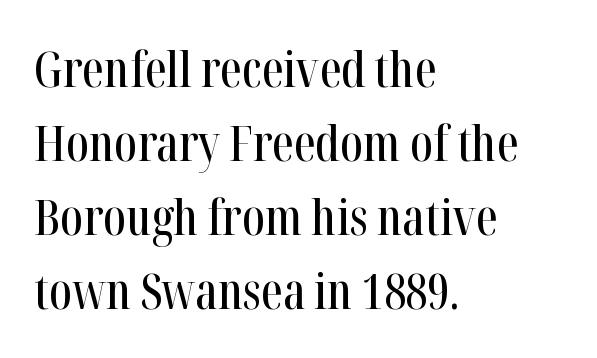
{"serif": "yes", "italic": "no", "width": "condensed", "stroke_contrast": "high", "x_height": "medium", "monospaced": "no", "underline": "no", "align": "left", "line_spacing": "normal", "line_spacing_ratio": 1.51, "letter_spacing": "normal", "letter_spacing_em": 0.0, "glyph_px": 49}
